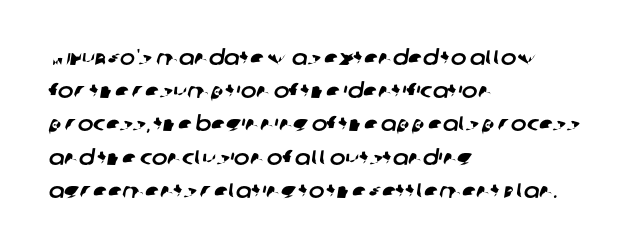
The image shows 21 px text type; set left-aligned, normal line spacing (1.58x), normal letter spacing, not underlined.
